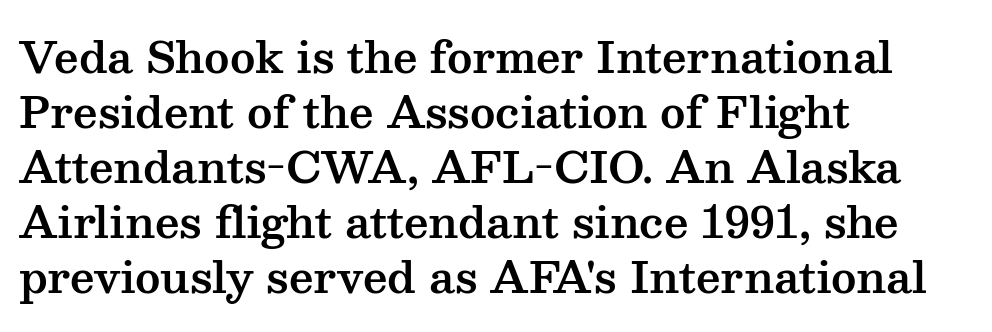
The line-height multiplier appears to be the usual default. Is there any slant? The stems are plumb. Type without underlining. This sample has the flowing, uneven cadence of proportional lettering.
